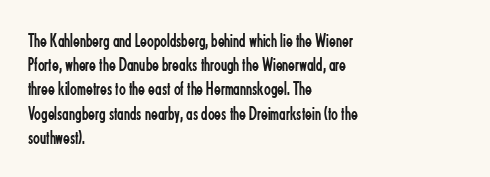
Tall strokes in this sample are plumb rather than angled. Decoration check: the copy has no underline. Words appear dense and cohesive because spacing is normal. The typesetter chose a ragged-right arrangement here.
